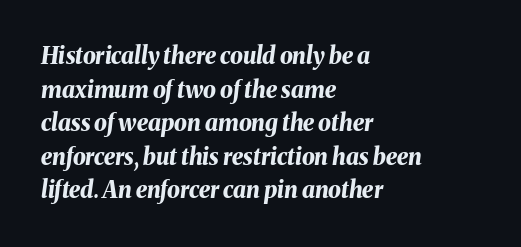
Q: Is the text bold? A: Yes.
Q: Is the text italic (slanted)? A: Yes, it leans right by about 8 degrees.
Q: Is the text underlined? A: No.
Q: How is the paragraph aligned? A: Left-aligned.
Q: Is the spacing between letters normal or unusually wide? A: Normal.
Q: Is the spacing between lines tight, normal or loose? A: Normal.
